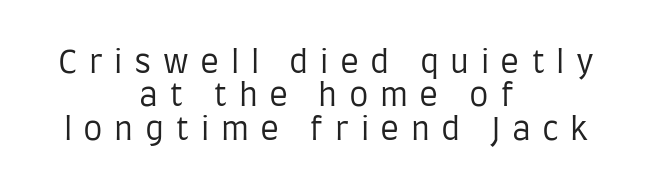
Q: Is the text bold? A: No.
Q: Is the text italic (slanted)? A: No, it is upright.
Q: Is the typeface a serif or a sans-serif typeface? A: Sans-serif.
Q: Is the text underlined? A: No.
Q: How is the paragraph aligned? A: Centered.
Q: Is the spacing between letters normal or unusually wide? A: Unusually wide.
Q: Is the spacing between lines tight, normal or loose? A: Tight.
Q: Width (condensed, normal, or wide)? A: Condensed.
Q: Stroke contrast? A: Low.
Q: x-height? A: Large.
Q: Monospaced? A: No.
